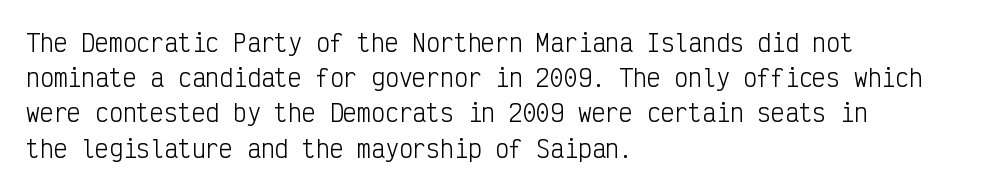
A typesetter would call this leading conventional body-copy spacing. Casual observation: everything's shoved over to the left. Counters stay open thanks to moderate or lighter strokes. The lettering stays uniformly vertical, giving the passage a roman look. No extra tracking has been applied to these lines. The gap between lines stays unmarked.
